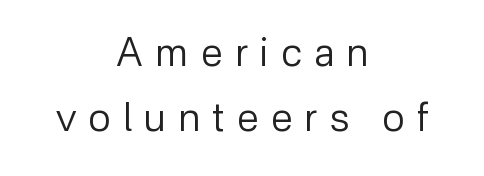
The rendering uses a moderate line-height, typical for paragraphs. The gaps between neighbouring characters are conspicuously large. Beneath every word, the page is bare. Stroke thickness stays within the range of a standard reading face or lighter.
